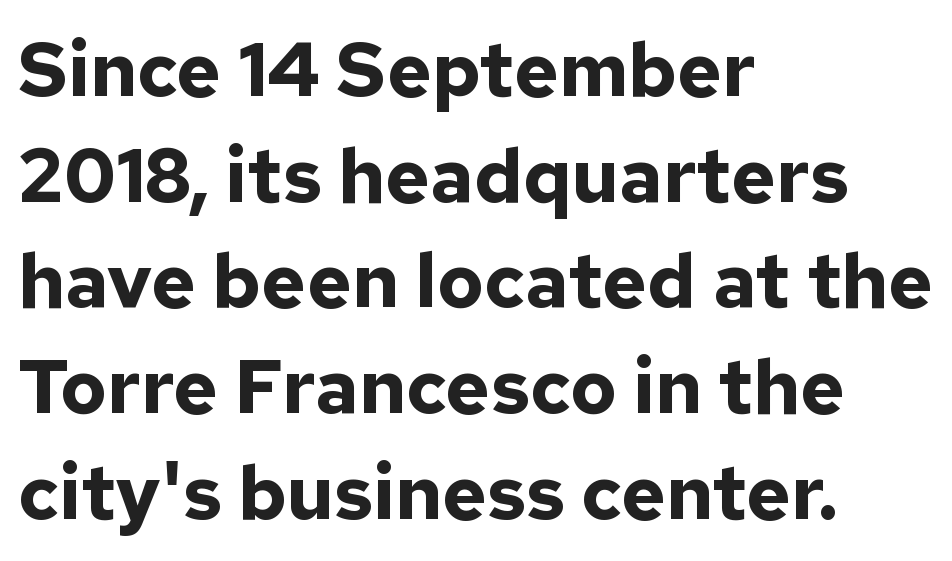
Q: Is the text bold? A: Yes.
Q: Is the text italic (slanted)? A: No, it is upright.
Q: Is the typeface a serif or a sans-serif typeface? A: Sans-serif.
Q: Is the text underlined? A: No.
Q: How is the paragraph aligned? A: Left-aligned.
Q: Is the spacing between letters normal or unusually wide? A: Normal.
Q: Is the spacing between lines tight, normal or loose? A: Normal.
Q: Width (condensed, normal, or wide)? A: Normal.
Q: Stroke contrast? A: Low.
Q: x-height? A: Medium.
Q: Monospaced? A: No.
